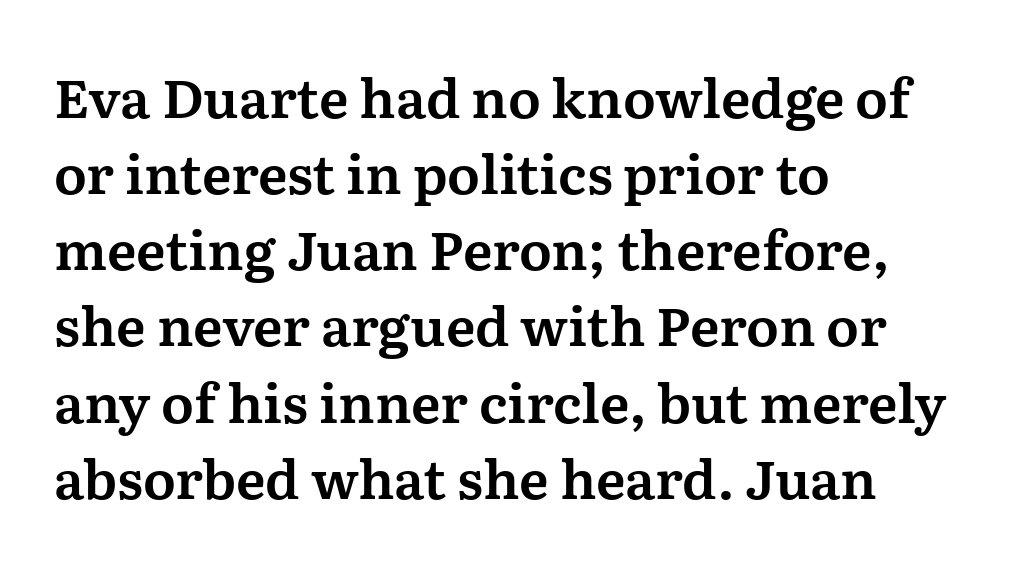
{"serif": "yes", "italic": "no", "width": "normal", "stroke_contrast": "medium", "x_height": "medium", "monospaced": "no", "underline": "no", "align": "left", "line_spacing": "normal", "line_spacing_ratio": 1.41, "letter_spacing": "normal", "letter_spacing_em": 0.0, "glyph_px": 54}
